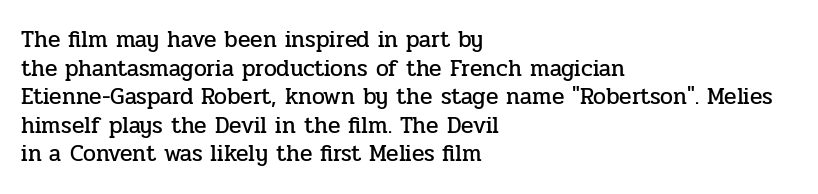
Q: Is the text italic (slanted)? A: No, it is upright.
Q: Is the text underlined? A: No.
Q: How is the paragraph aligned? A: Left-aligned.
Q: Is the spacing between letters normal or unusually wide? A: Normal.
